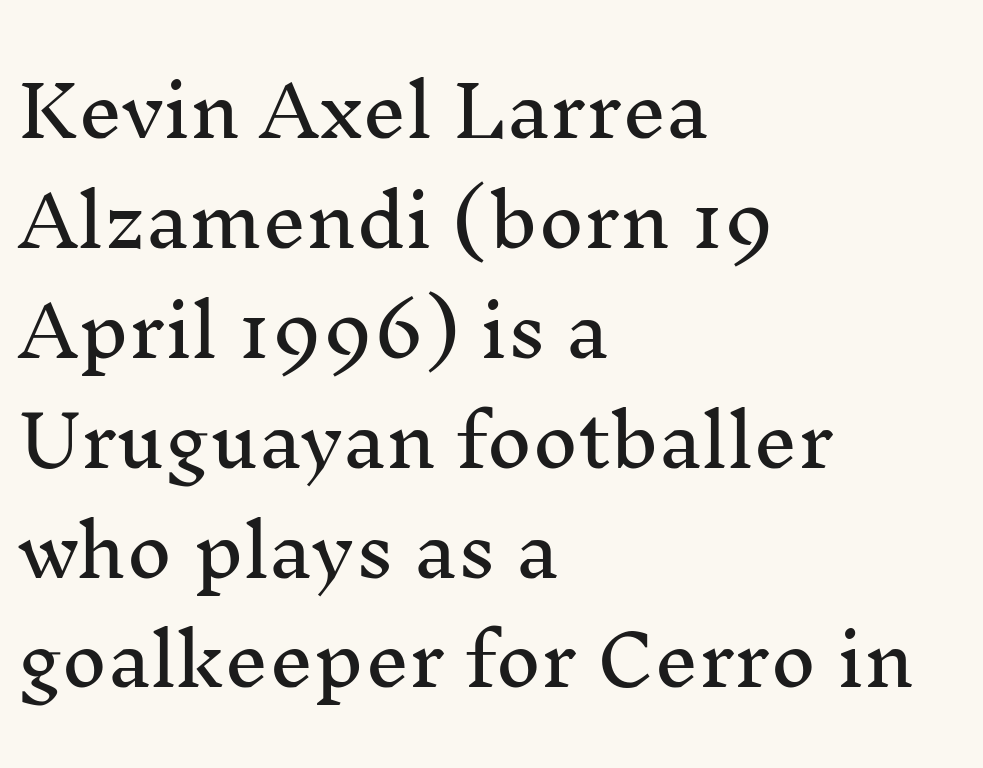
How would I describe the line gaps? Plain and ordinary. The rendering uses natural spacing where letterforms have individual widths. The face used here is seriffed, in the tradition of book romans. This rendering leaves character spacing at its baseline value. Is there any slant? The stems are plumb.
